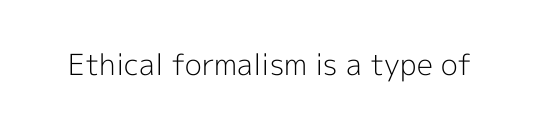
The image shows 29 px light sans-serif type, upright; set normal letter spacing, not underlined; a medium x-height.
